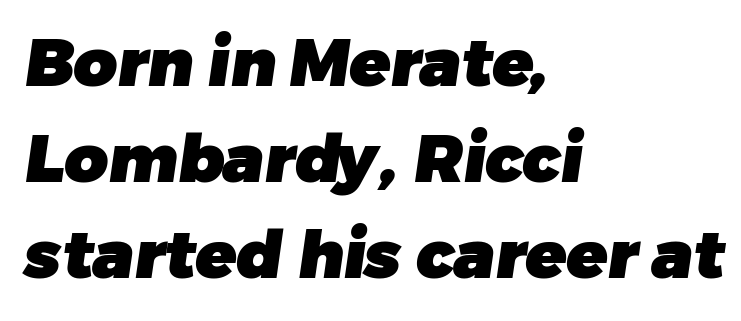
The image shows 67 px heavy sans-serif type; set left-aligned, normal line spacing (1.43x), normal letter spacing, not underlined; low stroke contrast and a medium x-height.
